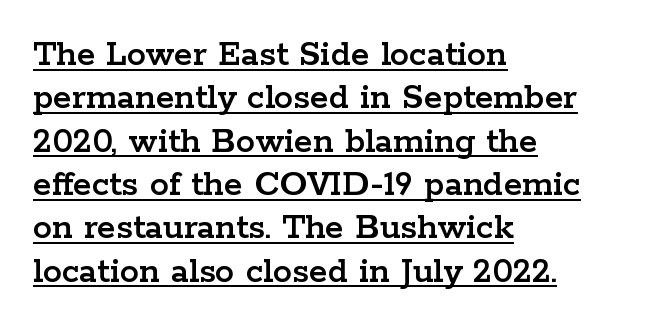
In terms of posture, this sample is upright. What decoration does the sample have? An underline. A typesetter would call this proportional, since set widths differ per character. Between one letter and the next there's only the usual sliver of space.
